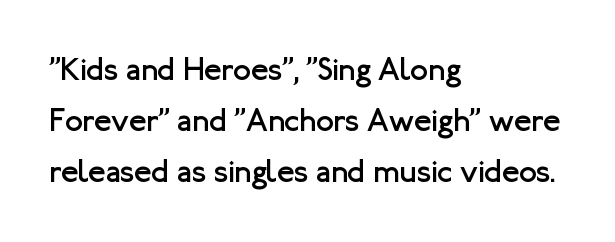
Q: Is the text bold? A: No.
Q: Is the text italic (slanted)? A: No, it is upright.
Q: Is the typeface a serif or a sans-serif typeface? A: Sans-serif.
Q: Is the text underlined? A: No.
Q: How is the paragraph aligned? A: Left-aligned.
Q: Is the spacing between letters normal or unusually wide? A: Normal.
Q: Is the spacing between lines tight, normal or loose? A: Normal.
Q: Width (condensed, normal, or wide)? A: Normal.
Q: Stroke contrast? A: Low.
Q: x-height? A: Medium.
Q: Monospaced? A: No.
